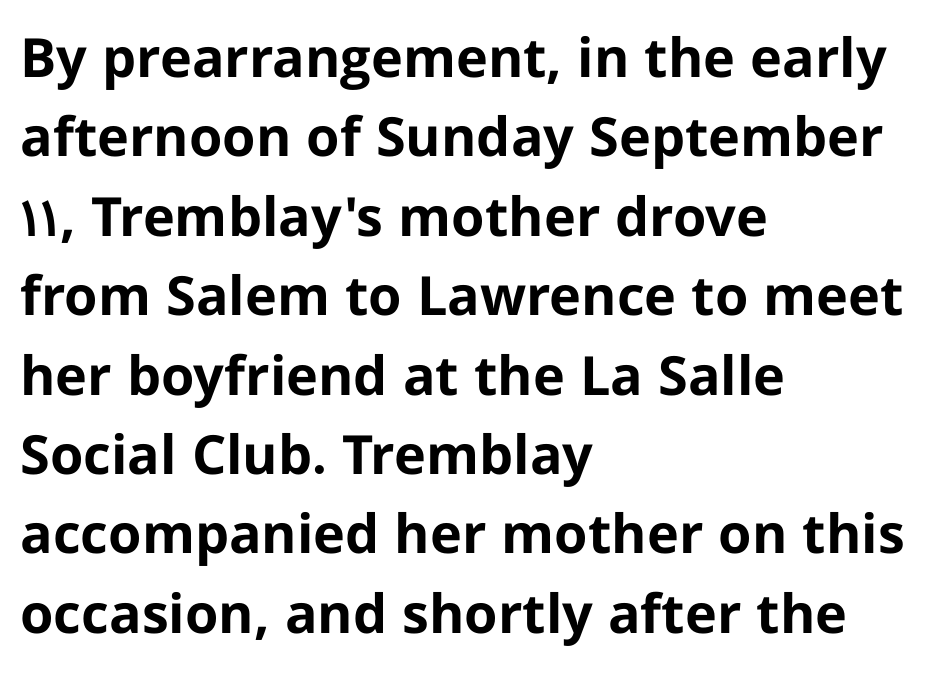
Between one letter and the next there's only the usual sliver of space. Typographically, this falls in the sans-serif category. A bare baseline throughout the passage. This is roman type, the default non-slanted kind.
